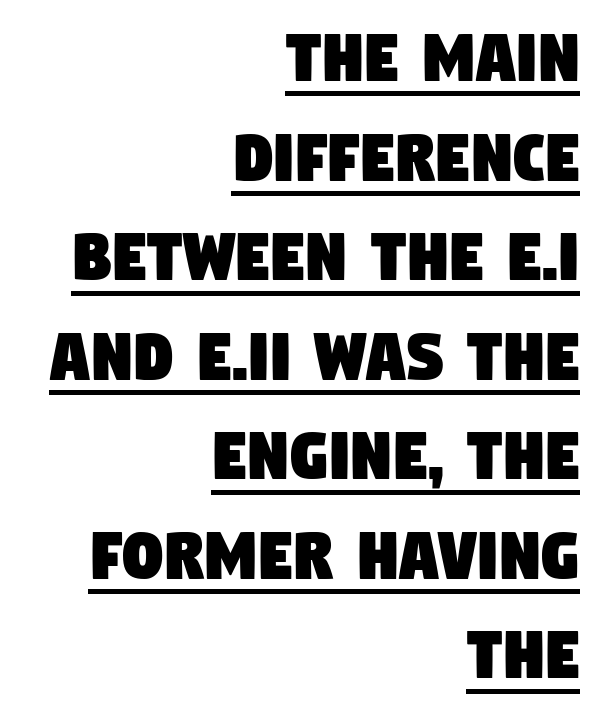
Notice how descenders clear the ascenders below comfortably — that's standard leading. Compared with a flush-left layout, this one pins lines to the opposite, right side. The string is rendered with underlining switched on. Character widths vary here, with narrow letters taking less room than wide ones. Regarding serifs, this sample does without them. Words appear dense and cohesive because spacing is normal.
